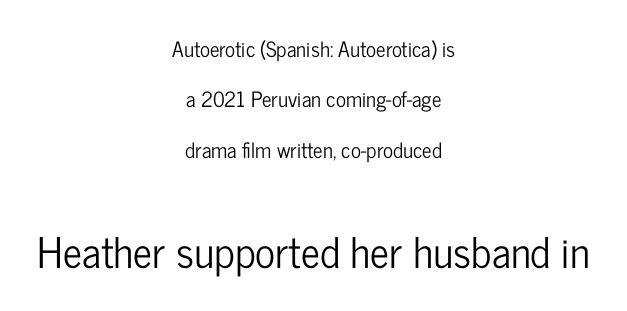
Q: Is the text italic (slanted)? A: No, it is upright.
Q: Is the typeface a serif or a sans-serif typeface? A: Sans-serif.
Q: Is the text underlined? A: No.
Q: How is the paragraph aligned? A: Centered.
Q: Is the spacing between letters normal or unusually wide? A: Normal.
Q: Is the spacing between lines tight, normal or loose? A: Loose.
Q: Which block of text is set in a larger size, the first (top) or the second (bottom)? A: The second (bottom) one.
Q: Width (condensed, normal, or wide)? A: Condensed.
Q: Stroke contrast? A: Low.
Q: x-height? A: Medium.
Q: Monospaced? A: No.
